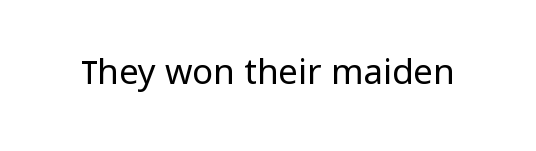
Q: Is the text bold? A: No.
Q: Is the text italic (slanted)? A: No, it is upright.
Q: Is the typeface a serif or a sans-serif typeface? A: Sans-serif.
Q: Is the text underlined? A: No.
Q: Is the spacing between letters normal or unusually wide? A: Normal.
Q: Width (condensed, normal, or wide)? A: Normal.
Q: Stroke contrast? A: Low.
Q: x-height? A: Medium.
Q: Monospaced? A: No.
